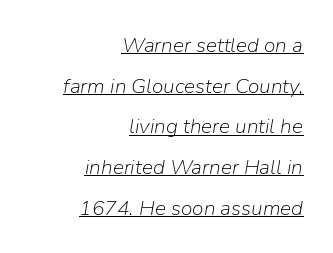
Q: Is the text bold? A: No.
Q: Is the text italic (slanted)? A: Yes, it leans right by about 9 degrees.
Q: Is the text underlined? A: Yes.
Q: How is the paragraph aligned? A: Right-aligned.
Q: Is the spacing between letters normal or unusually wide? A: Normal.
Q: Is the spacing between lines tight, normal or loose? A: Loose.
